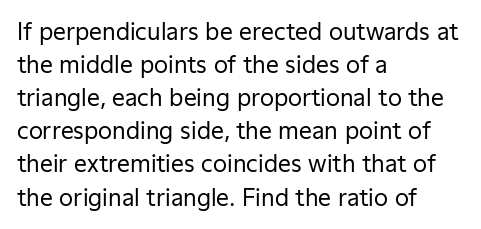
{"italic": "no", "bold": "no", "underline": "no", "align": "left", "line_spacing": "normal", "line_spacing_ratio": 1.44, "letter_spacing": "normal", "letter_spacing_em": 0.0, "glyph_px": 23}
